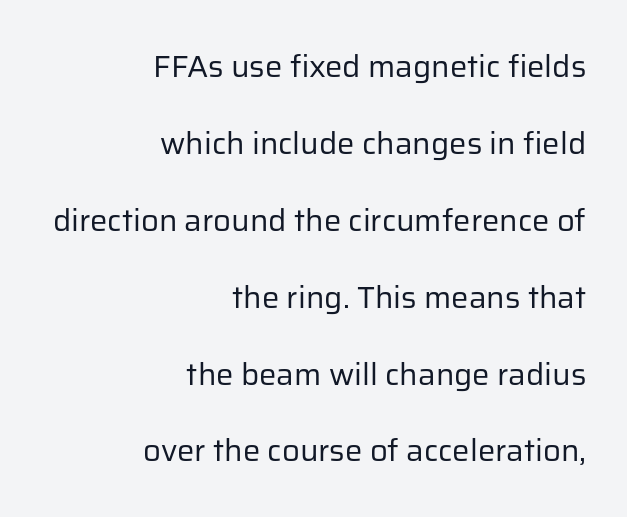
Is the letter spacing exaggerated? No — it looks like the ordinary default. The typeface chosen for these lines omits serifs. Notice how the stems are strictly vertical — no italics here. Vertical stems look standard width or narrower in stroke.
